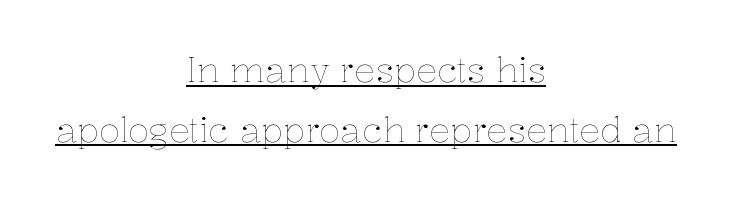
{"italic": "no", "bold": "no", "weight": "thin", "width": "normal", "stroke_contrast": "low", "x_height": "medium", "monospaced": "no", "underline": "yes", "align": "center", "line_spacing_ratio": 1.71, "letter_spacing": "normal", "letter_spacing_em": 0.0, "glyph_px": 35}
